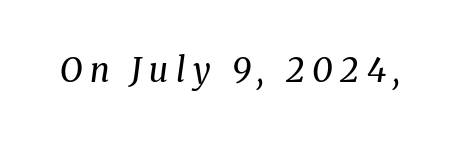
Q: Is the text bold? A: No.
Q: Is the text italic (slanted)? A: Yes, it leans right by about 8 degrees.
Q: Is the typeface a serif or a sans-serif typeface? A: Serif.
Q: Is the text underlined? A: No.
Q: Is the spacing between letters normal or unusually wide? A: Unusually wide.
Q: Width (condensed, normal, or wide)? A: Normal.
Q: Stroke contrast? A: Medium.
Q: x-height? A: Medium.
Q: Monospaced? A: No.
